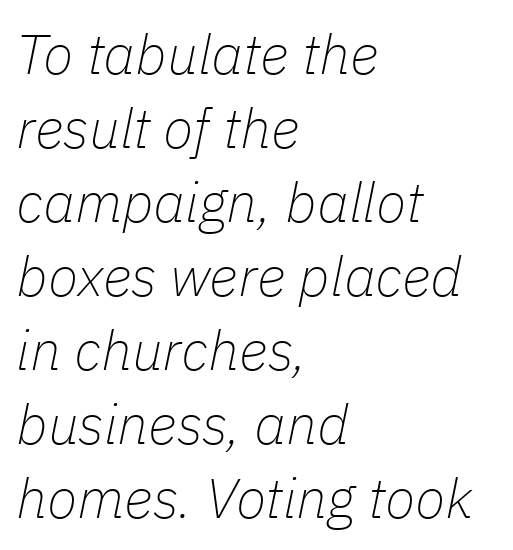
A clean baseline with only descenders dipping below it. The face used here is rendered with its standard letterfit. Looks like regular typesetting: each glyph gets only the width it needs. These glyphs show unthickened strokes, regular width or finer.
